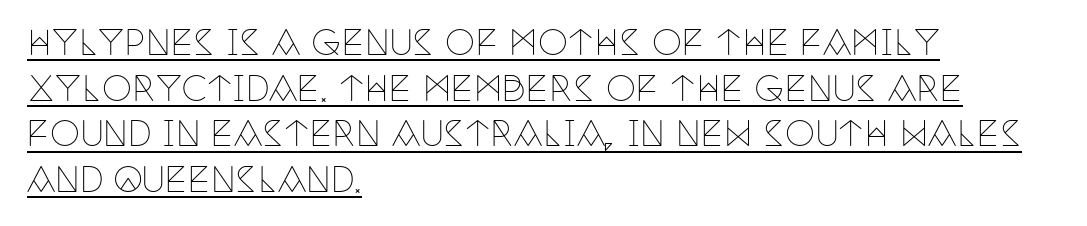
The image shows 34 px thin, condensed serif type, upright; set left-aligned, normal line spacing (1.34x), normal letter spacing, underlined; low stroke contrast and a large x-height.
